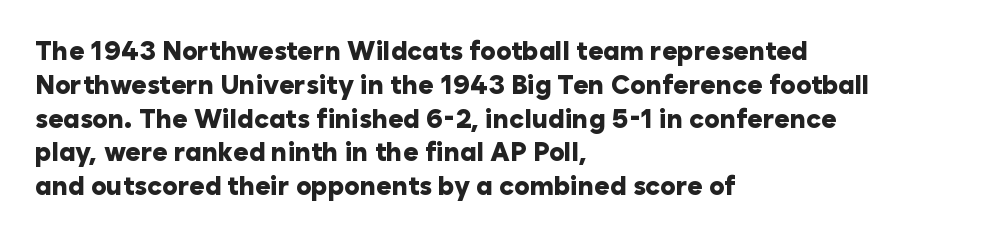
Q: Is the text bold? A: Yes.
Q: Is the text italic (slanted)? A: No, it is upright.
Q: Is the text underlined? A: No.
Q: How is the paragraph aligned? A: Left-aligned.
Q: Is the spacing between letters normal or unusually wide? A: Normal.
Q: Is the spacing between lines tight, normal or loose? A: Normal.
